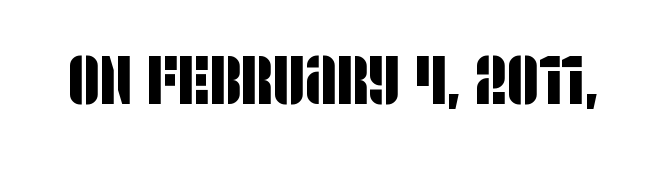
Bare-footed words on every line. The line texture is even and compact thanks to regular tracking. The passage shown is typeset with a sans-serif family. Spacing verdict: proportional, widths tailored to each character.
